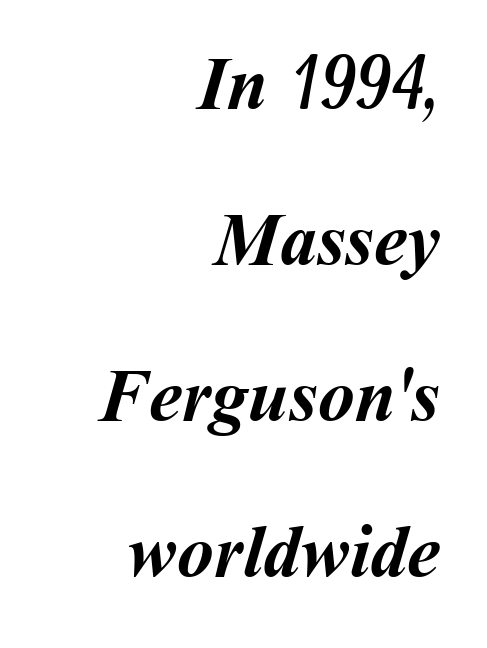
The image shows 74 px semibold type; set right-aligned, loose line spacing (2.11x), normal letter spacing, not underlined; medium stroke contrast and a medium x-height.
